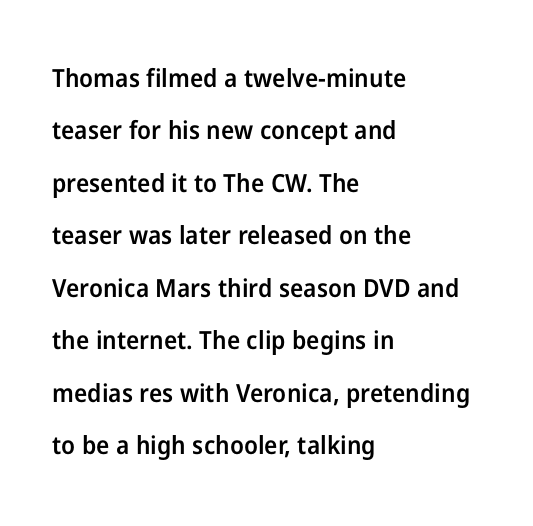
Q: Is the text bold? A: Semi-bold.
Q: Is the text italic (slanted)? A: No, it is upright.
Q: Is the text underlined? A: No.
Q: How is the paragraph aligned? A: Left-aligned.
Q: Is the spacing between letters normal or unusually wide? A: Normal.
Q: Is the spacing between lines tight, normal or loose? A: Loose.
